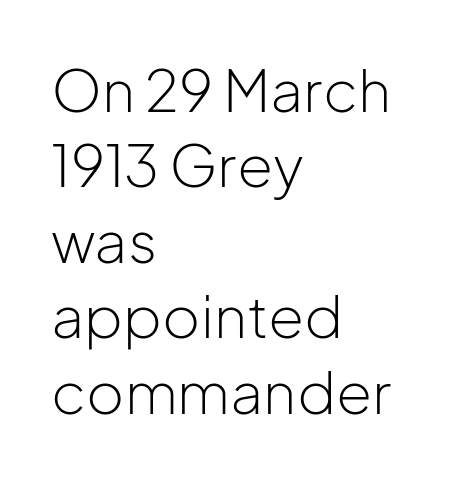
{"serif": "no", "italic": "no", "bold": "no", "weight": "light", "width": "normal", "stroke_contrast": "low", "x_height": "medium", "monospaced": "no", "underline": "no", "align": "left", "line_spacing": "normal", "line_spacing_ratio": 1.3, "letter_spacing": "normal", "letter_spacing_em": 0.0, "glyph_px": 58}
